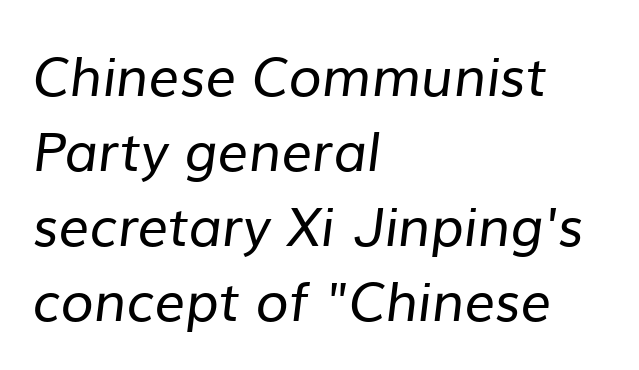
{"serif": "no", "bold": "no", "weight": "regular", "width": "normal", "stroke_contrast": "low", "x_height": "medium", "monospaced": "no", "underline": "no", "align": "left", "line_spacing": "normal", "line_spacing_ratio": 1.39, "letter_spacing": "normal", "letter_spacing_em": 0.0, "glyph_px": 54}
